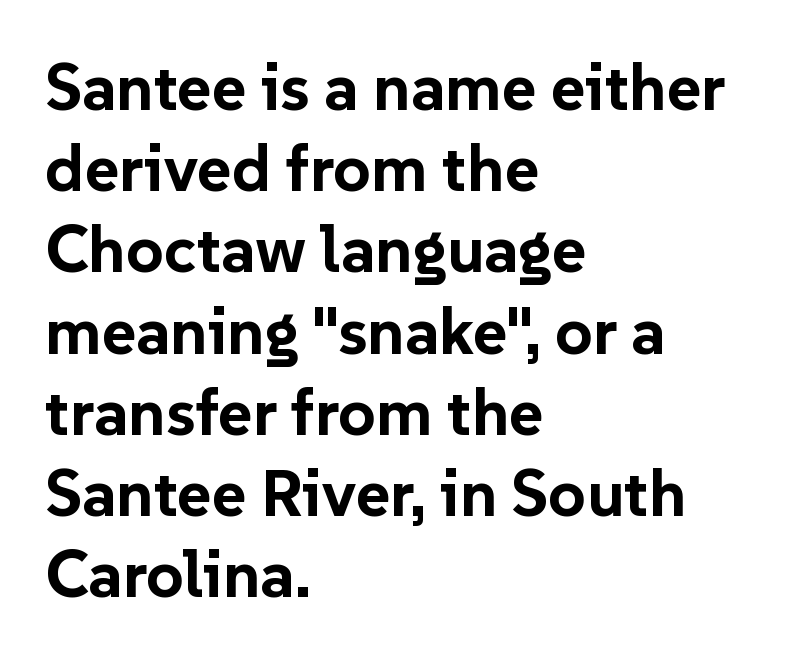
The image shows 66 px bold sans-serif type, upright; set left-aligned, line spacing 1.23x, normal letter spacing, not underlined; low stroke contrast and a medium x-height.
